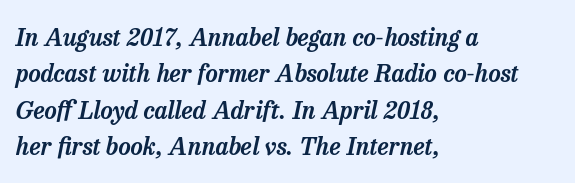
Regarding leading, the lines here are spaced in the standard way. The face used here is rendered with its standard letterfit. These lines were composed using italics. The space beneath each line is pristine and unruled. Each line starts at the same left margin while the right side varies.
